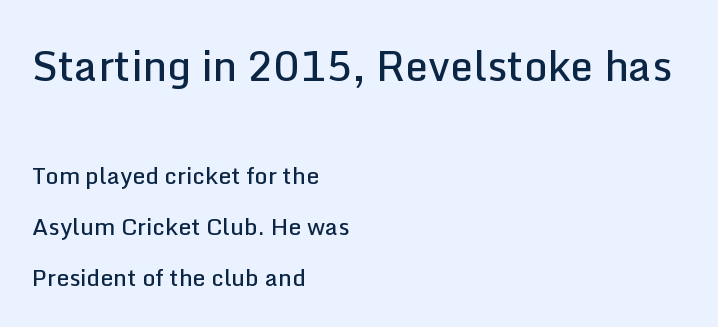
The image shows 41 px semibold sans-serif type, upright; set left-aligned, loose line spacing (2.22x), normal letter spacing, not underlined; the first (top) block is 1.78x larger; low stroke contrast and a medium x-height.
